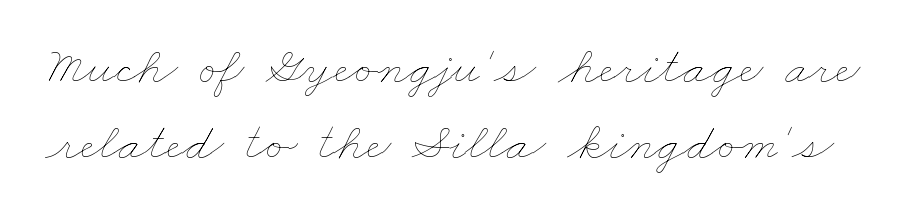
The face used here is rendered with its standard letterfit. The rendering uses natural spacing where letterforms have individual widths. Stems here are at most as thick as an everyday book face. The line-height multiplier appears to be the usual default. The strip under each line holds only bare page.
